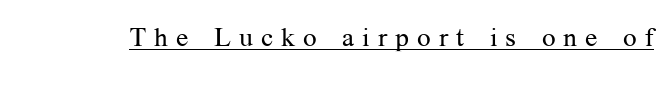
The passage shown is underscored from start to finish. A typesetter would mark this as roman, not italic. Between one letter and the next there's a generous, obvious gap. Weight: regular or lighter.
